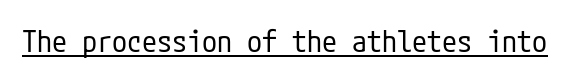
Q: Is the text bold? A: No.
Q: Is the text italic (slanted)? A: No, it is upright.
Q: Is the typeface a serif or a sans-serif typeface? A: Sans-serif.
Q: Is the text underlined? A: Yes.
Q: Is the spacing between letters normal or unusually wide? A: Normal.
Q: Width (condensed, normal, or wide)? A: Condensed.
Q: Stroke contrast? A: Low.
Q: x-height? A: Medium.
